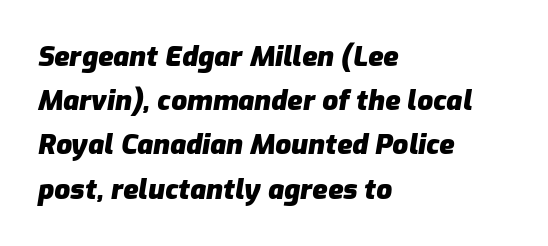
The image shows 28 px heavy type, italic (leaning right); set left-aligned, normal line spacing (1.58x), normal letter spacing, not underlined; low stroke contrast and a medium x-height.
